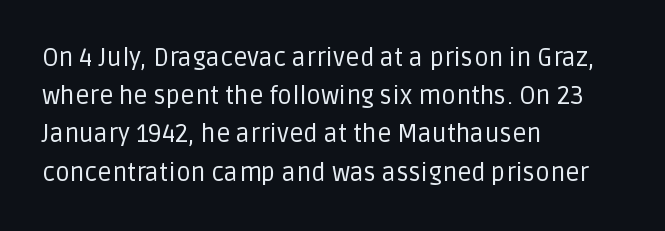
Q: Is the text bold? A: No.
Q: Is the text italic (slanted)? A: No, it is upright.
Q: Is the text underlined? A: No.
Q: How is the paragraph aligned? A: Left-aligned.
Q: Is the spacing between letters normal or unusually wide? A: Normal.
Q: Is the spacing between lines tight, normal or loose? A: Normal.
